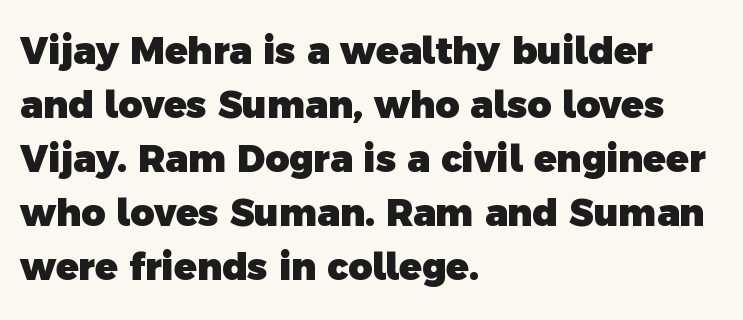
The words here are not underlined. Each letter's strokes conclude bluntly, with no projecting serifs. I'd describe the lettering as bold — thick and assertive. This sample keeps an unexceptional amount of space between lines. Spacing verdict: proportional, widths tailored to each character. The passage shown has conventional tracking throughout.
